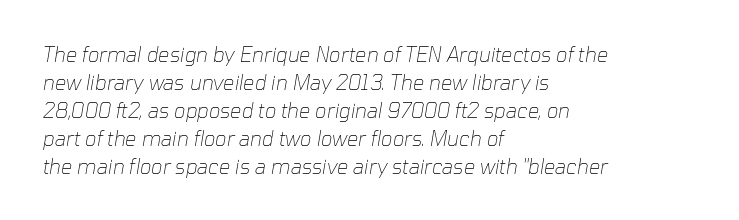
The image shows 20 px text type, italic (leaning right); set left-aligned, normal line spacing (1.4x), normal letter spacing, not underlined.
